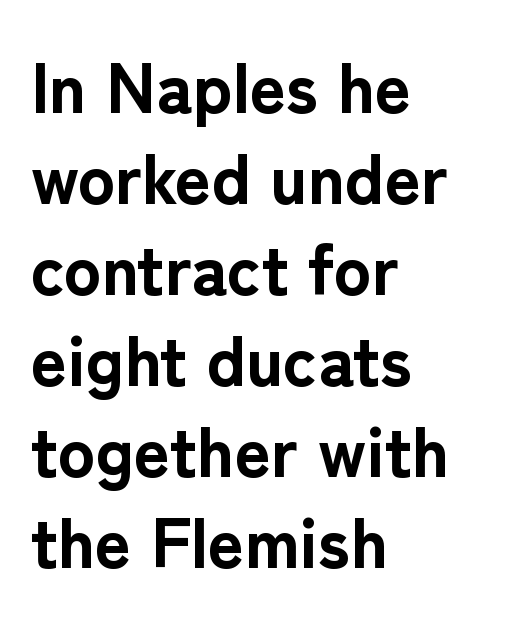
{"serif": "no", "italic": "no", "bold": "yes", "weight": "bold", "width": "normal", "stroke_contrast": "low", "x_height": "medium", "monospaced": "no", "underline": "no", "align": "left", "line_spacing": "normal", "line_spacing_ratio": 1.3, "letter_spacing": "normal", "letter_spacing_em": 0.0, "glyph_px": 70}
